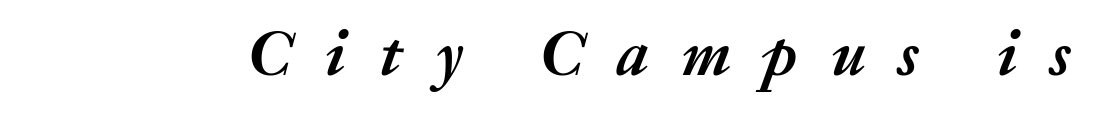
Check under the words: just untouched page. Designer's note — italics engaged. Do the characters align in a grid? No, the font is proportional. The tracking reads as deliberately expanded to a designer's eye.
